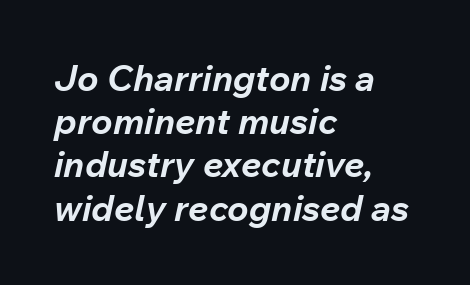
{"italic": "yes", "lean": "right", "slant_degrees": 12, "bold": "yes", "weight": "bold", "width": "normal", "stroke_contrast": "low", "x_height": "medium", "monospaced": "no", "underline": "no", "align": "left", "line_spacing_ratio": 1.2, "letter_spacing": "normal", "letter_spacing_em": 0.0, "glyph_px": 36}
